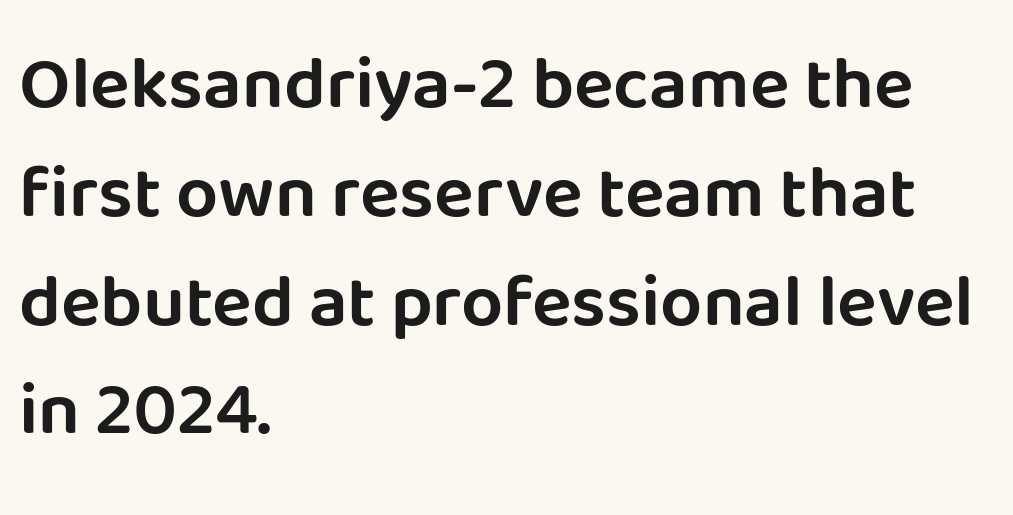
Q: Is the text italic (slanted)? A: No, it is upright.
Q: Is the typeface a serif or a sans-serif typeface? A: Sans-serif.
Q: Is the text underlined? A: No.
Q: How is the paragraph aligned? A: Left-aligned.
Q: Is the spacing between letters normal or unusually wide? A: Normal.
Q: Is the spacing between lines tight, normal or loose? A: Normal.
Q: Width (condensed, normal, or wide)? A: Normal.
Q: Stroke contrast? A: Low.
Q: x-height? A: Large.
Q: Monospaced? A: No.
